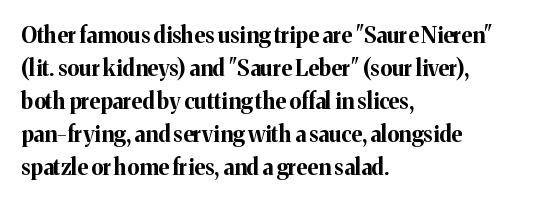
You'd pick this weight for a headline — it's a proper bold. The lettering holds an erect, upright posture throughout. Glance below the letters and you will spot only blank space. Layout note: lines flush left. Characters follow at the spacing the type designer built in. These lines sit exactly where default settings would place them.
